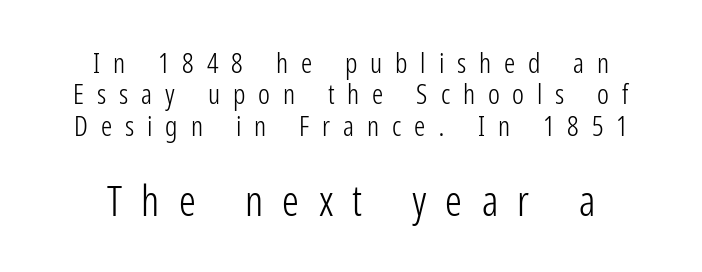
{"serif": "no", "italic": "no", "bold": "no", "weight": "light", "width": "condensed", "stroke_contrast": "low", "x_height": "medium", "monospaced": "no", "underline": "no", "align": "center", "line_spacing": "tight", "line_spacing_ratio": 1.12, "letter_spacing": "wide", "letter_spacing_em": 0.46, "larger_block": "second", "size_ratio": 1.5, "glyph_px": 42}
